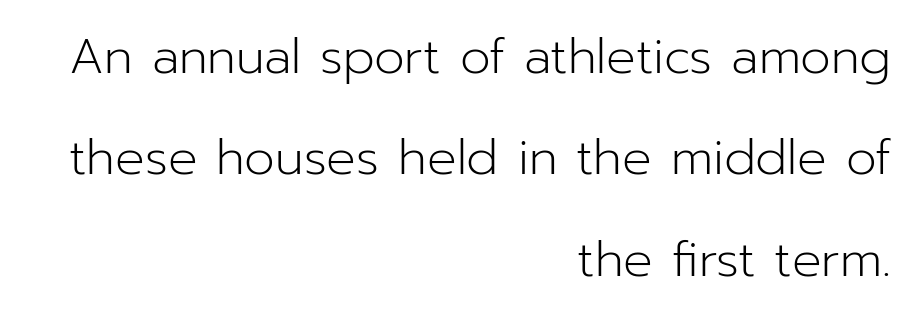
Q: Is the text bold? A: No.
Q: Is the text italic (slanted)? A: No, it is upright.
Q: Is the typeface a serif or a sans-serif typeface? A: Sans-serif.
Q: Is the text underlined? A: No.
Q: How is the paragraph aligned? A: Right-aligned.
Q: Is the spacing between letters normal or unusually wide? A: Normal.
Q: Is the spacing between lines tight, normal or loose? A: Loose.
Q: Width (condensed, normal, or wide)? A: Normal.
Q: Stroke contrast? A: Low.
Q: x-height? A: Medium.
Q: Monospaced? A: No.
